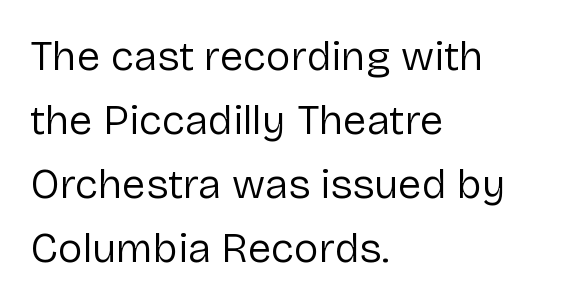
Where is the straight margin? On the left. Style check: upright. The passage shown is typed in a proportional face where columns would drift. You can tell from the bare stems that sans-serif type was used. No heavy texture on the line: the type isn't bold.
